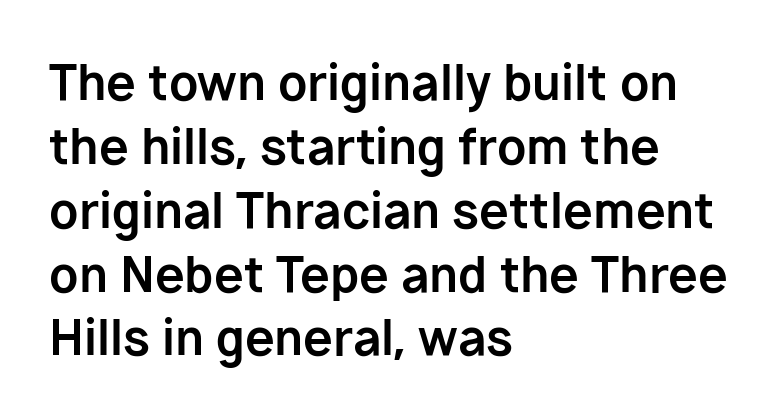
{"serif": "no", "italic": "no", "bold": "yes", "weight": "bold", "width": "normal", "stroke_contrast": "low", "x_height": "medium", "monospaced": "no", "underline": "no", "align": "left", "line_spacing": "normal", "line_spacing_ratio": 1.33, "letter_spacing": "normal", "letter_spacing_em": 0.0, "glyph_px": 48}
